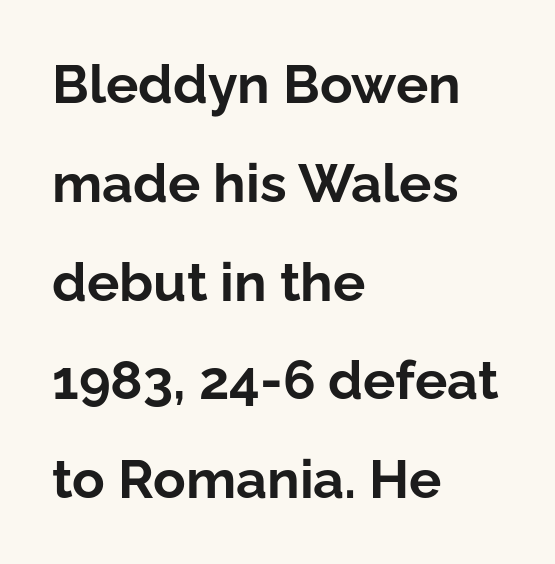
Note the varied advance widths — an 'i' is clearly narrower than an 'm'. These lines are composed in type without serifs. Horizontally, the lines are justified to the leading edge only. In terms of weight, the rendering is a true, heavy bold. Quick note: not italic, upright. Each row of text sits above clean, open space.
